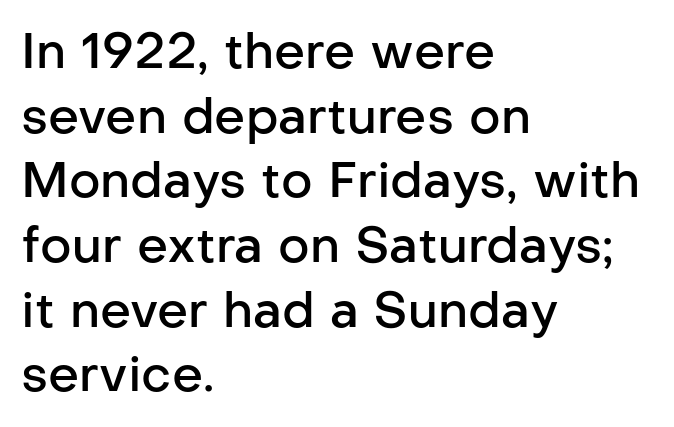
The image shows 49 px semibold sans-serif type, upright; set left-aligned, normal line spacing (1.32x), normal letter spacing, not underlined; low stroke contrast and a medium x-height.
